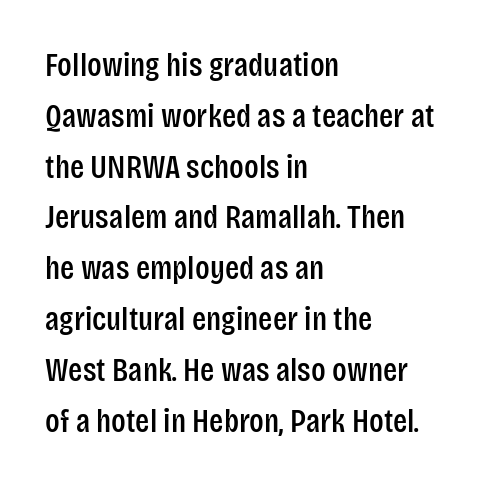
Q: Is the text italic (slanted)? A: No, it is upright.
Q: Is the typeface a serif or a sans-serif typeface? A: Sans-serif.
Q: Is the text underlined? A: No.
Q: How is the paragraph aligned? A: Left-aligned.
Q: Is the spacing between letters normal or unusually wide? A: Normal.
Q: Is the spacing between lines tight, normal or loose? A: Normal.
Q: Width (condensed, normal, or wide)? A: Condensed.
Q: Stroke contrast? A: Low.
Q: x-height? A: Large.
Q: Monospaced? A: No.
